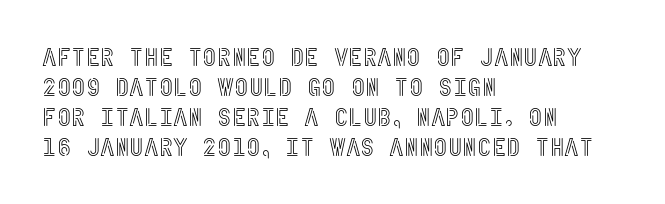
Italic? Not at all — the glyphs are vertical. Only glyphs here, with clear space below each row. Does the copy run flush right? No — it runs flush left. The letters sit at their default tracking, neither squeezed nor spread.
